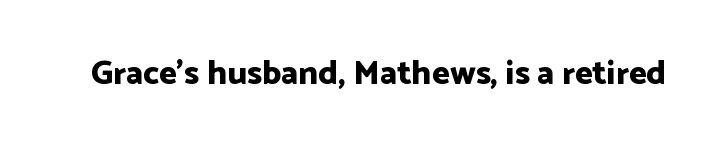
The letters advance in unequal steps, a hallmark of proportional type. The font's upright variant was chosen for this text. Every letter is thick-stroked: bold, no question. Decoration check: the copy has no underline.
